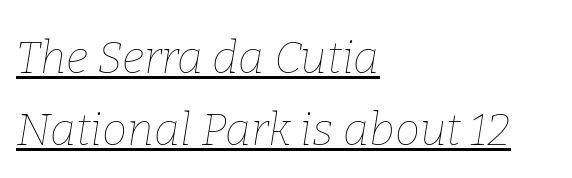
Q: Is the text bold? A: No.
Q: Is the text italic (slanted)? A: Yes, it leans right by about 9 degrees.
Q: Is the text underlined? A: Yes.
Q: How is the paragraph aligned? A: Left-aligned.
Q: Is the spacing between letters normal or unusually wide? A: Normal.
Q: Is the spacing between lines tight, normal or loose? A: Normal.
Q: Width (condensed, normal, or wide)? A: Normal.
Q: Stroke contrast? A: Low.
Q: x-height? A: Medium.
Q: Monospaced? A: No.
